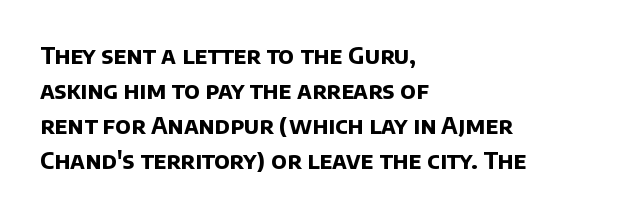
Q: Is the text bold? A: Yes.
Q: Is the text underlined? A: No.
Q: How is the paragraph aligned? A: Left-aligned.
Q: Is the spacing between letters normal or unusually wide? A: Normal.
Q: Is the spacing between lines tight, normal or loose? A: Normal.
